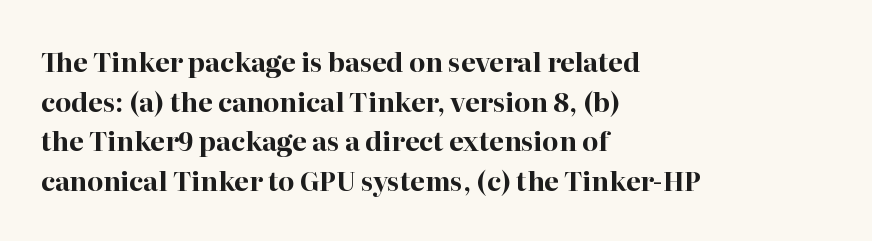
Line spacing here is normal. Words float on clear page, feet unadorned. Each glyph is drawn with heavy, bold strokes. There is no visible air inserted between adjacent glyphs. These lines are set flush left with a ragged right edge. This is roman type, the default non-slanted kind.
